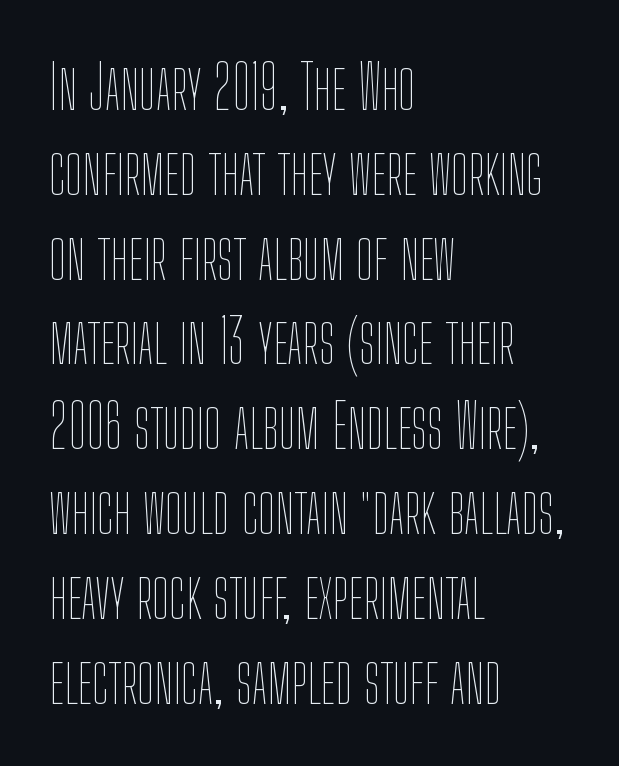
Q: Is the text bold? A: No.
Q: Is the text italic (slanted)? A: No, it is upright.
Q: Is the text underlined? A: No.
Q: How is the paragraph aligned? A: Left-aligned.
Q: Is the spacing between letters normal or unusually wide? A: Normal.
Q: Is the spacing between lines tight, normal or loose? A: Normal.
Q: Width (condensed, normal, or wide)? A: Condensed.
Q: Stroke contrast? A: Low.
Q: x-height? A: Medium.
Q: Monospaced? A: No.
